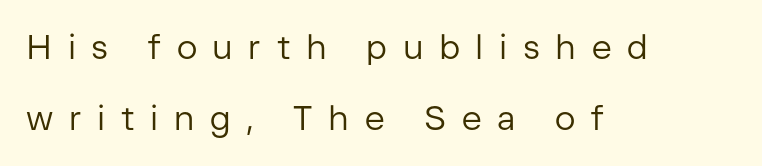
Q: Is the text bold? A: No.
Q: Is the text italic (slanted)? A: No, it is upright.
Q: Is the typeface a serif or a sans-serif typeface? A: Sans-serif.
Q: Is the text underlined? A: No.
Q: How is the paragraph aligned? A: Left-aligned.
Q: Is the spacing between letters normal or unusually wide? A: Unusually wide.
Q: Is the spacing between lines tight, normal or loose? A: Loose.
Q: Width (condensed, normal, or wide)? A: Normal.
Q: Stroke contrast? A: Low.
Q: x-height? A: Medium.
Q: Monospaced? A: No.
